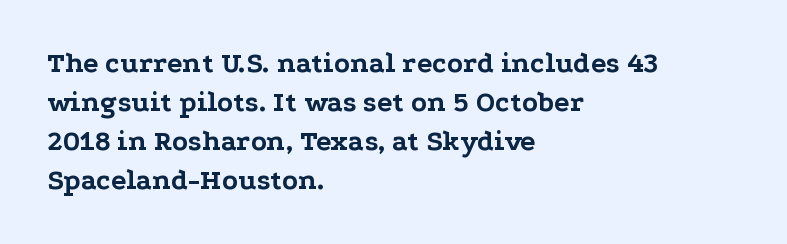
Q: Is the text bold? A: Yes.
Q: Is the text italic (slanted)? A: No, it is upright.
Q: Is the typeface a serif or a sans-serif typeface? A: Serif.
Q: Is the text underlined? A: No.
Q: How is the paragraph aligned? A: Left-aligned.
Q: Is the spacing between letters normal or unusually wide? A: Normal.
Q: Is the spacing between lines tight, normal or loose? A: Normal.
Q: Width (condensed, normal, or wide)? A: Wide.
Q: Stroke contrast? A: Low.
Q: x-height? A: Medium.
Q: Monospaced? A: No.
